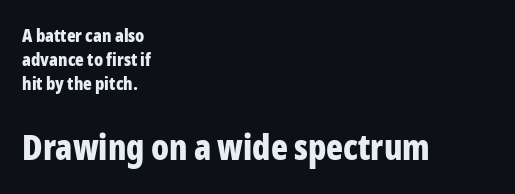
{"serif": "no", "italic": "no", "bold": "yes", "weight": "bold", "width": "condensed", "stroke_contrast": "low", "x_height": "medium", "monospaced": "no", "underline": "no", "align": "left", "line_spacing": "normal", "line_spacing_ratio": 1.34, "letter_spacing": "normal", "letter_spacing_em": 0.0, "larger_block": "second", "size_ratio": 1.94, "glyph_px": 35}
